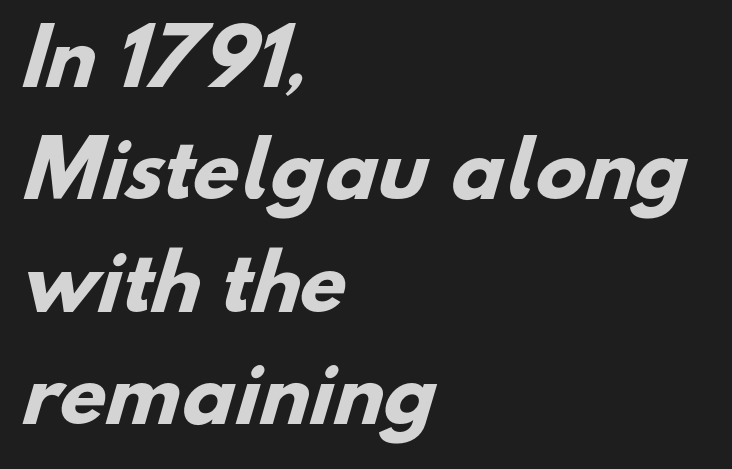
{"serif": "no", "bold": "yes", "weight": "heavy", "width": "normal", "stroke_contrast": "low", "x_height": "small", "monospaced": "no", "underline": "no", "align": "left", "line_spacing": "normal", "line_spacing_ratio": 1.5, "letter_spacing": "normal", "letter_spacing_em": 0.0, "glyph_px": 75}
